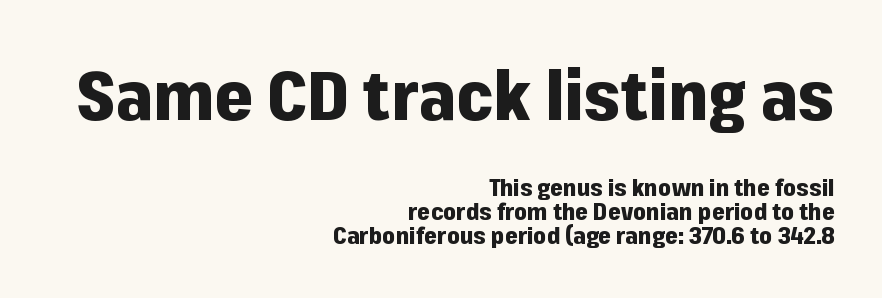
The image shows 68 px heavy sans-serif type, upright; set right-aligned, tight line spacing (1.03x), normal letter spacing, not underlined; the first (top) block is 2.96x larger; low stroke contrast and a medium x-height.
